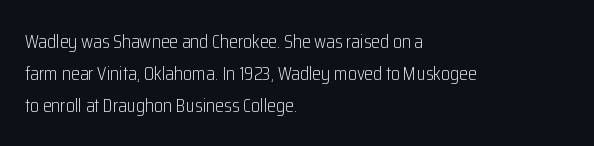
Q: Is the text bold? A: No.
Q: Is the text italic (slanted)? A: No, it is upright.
Q: Is the text underlined? A: No.
Q: How is the paragraph aligned? A: Left-aligned.
Q: Is the spacing between letters normal or unusually wide? A: Normal.
Q: Is the spacing between lines tight, normal or loose? A: Normal.
